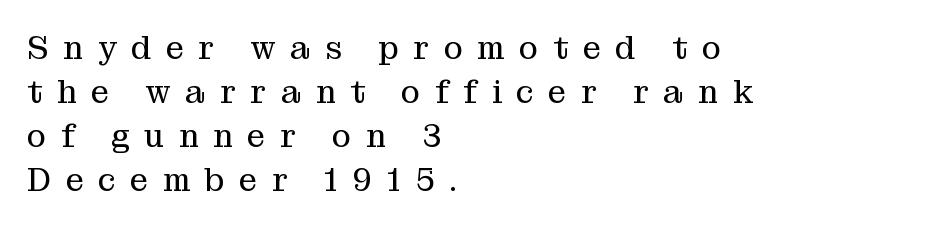
The image shows 32 px regular-weight serif type, upright; set left-aligned, normal line spacing (1.38x), unusually wide letter spacing (+0.46 em), not underlined; medium stroke contrast and a medium x-height.
